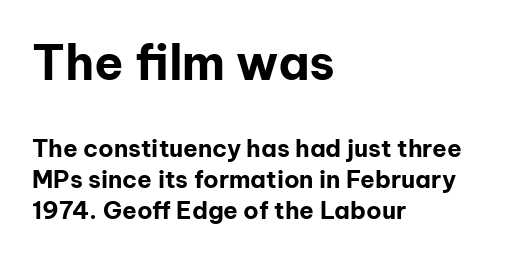
A typesetter would call this proportional, since set widths differ per character. Left-aligned paragraph, ragged on the right. Italic? Not at all — the glyphs are vertical. No feet cap the strokes, marking this as sans-serif type.
